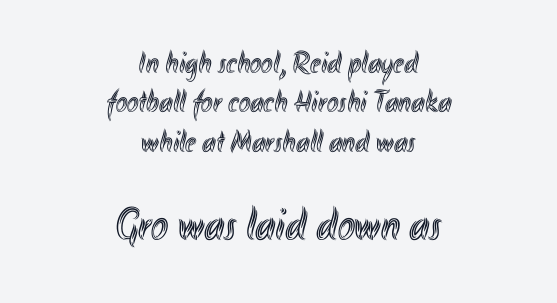
{"width": "condensed", "x_height": "small", "monospaced": "no", "underline": "no", "align": "center", "line_spacing": "normal", "line_spacing_ratio": 1.27, "letter_spacing": "normal", "letter_spacing_em": 0.0, "larger_block": "second", "size_ratio": 1.48, "glyph_px": 46}
